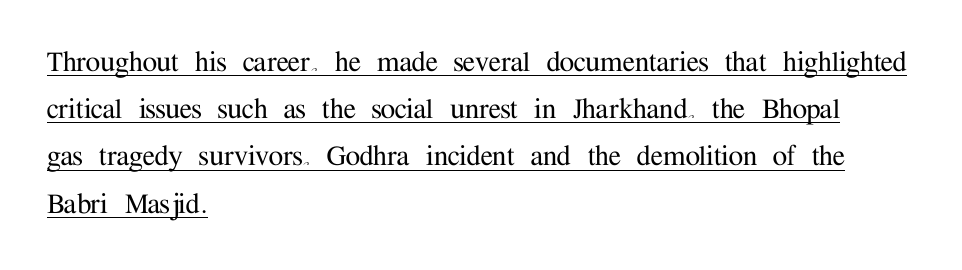
Think of a printed novel: that variable character pitch is what you see here. Honestly, the letter spacing is just normal — you wouldn't notice it. Type style note: has serifs. This block has exactly the height ordinary leading produces. Honestly, the underline is the first thing you notice here.
